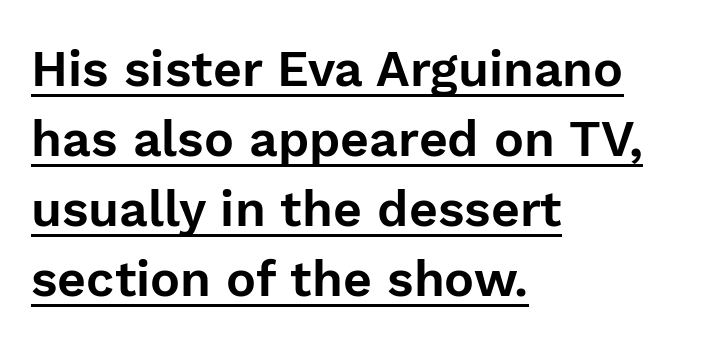
Q: Is the text italic (slanted)? A: No, it is upright.
Q: Is the typeface a serif or a sans-serif typeface? A: Sans-serif.
Q: Is the text underlined? A: Yes.
Q: How is the paragraph aligned? A: Left-aligned.
Q: Is the spacing between letters normal or unusually wide? A: Normal.
Q: Is the spacing between lines tight, normal or loose? A: Normal.
Q: Width (condensed, normal, or wide)? A: Normal.
Q: Stroke contrast? A: Low.
Q: x-height? A: Medium.
Q: Monospaced? A: No.
